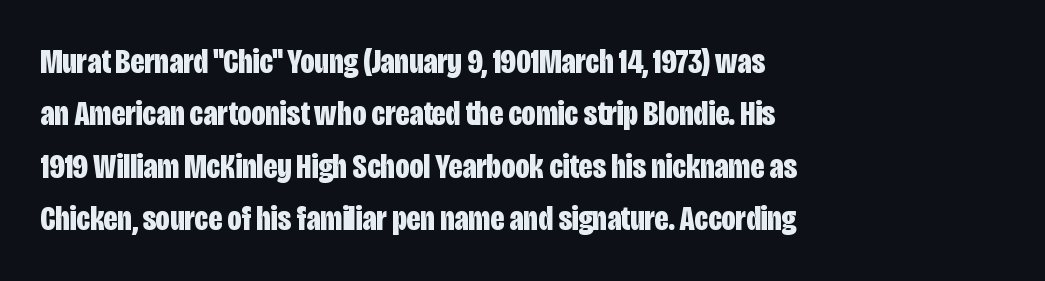
Reading down the block, your eye returns to a fixed left position each line. The face used here is a sans, in the tradition of grotesques and geometrics. Reading down the column, the eye jumps a familiar distance to each next line. A roman cut, with each character standing at attention.
